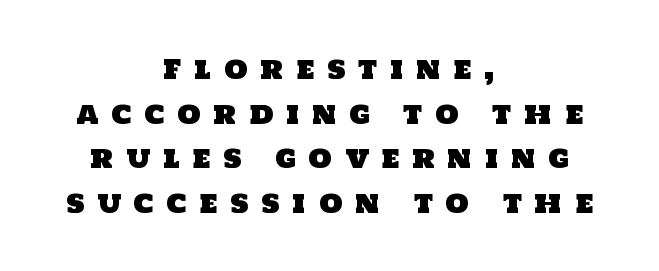
The image shows 27 px text type; set centered, normal line spacing (1.65x), unusually wide letter spacing (+0.47 em), not underlined.
